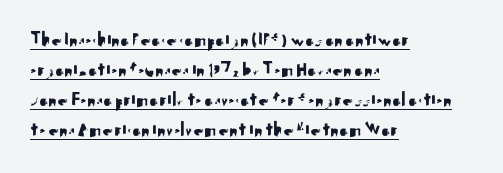
A normal amount of white space separates one row of letters from the next. If you drew a ruler down the left edge, every line would touch it. No extra tracking has been applied to these lines. Students, observe the line beneath the letters — that is underlining. Upright lettering throughout.
